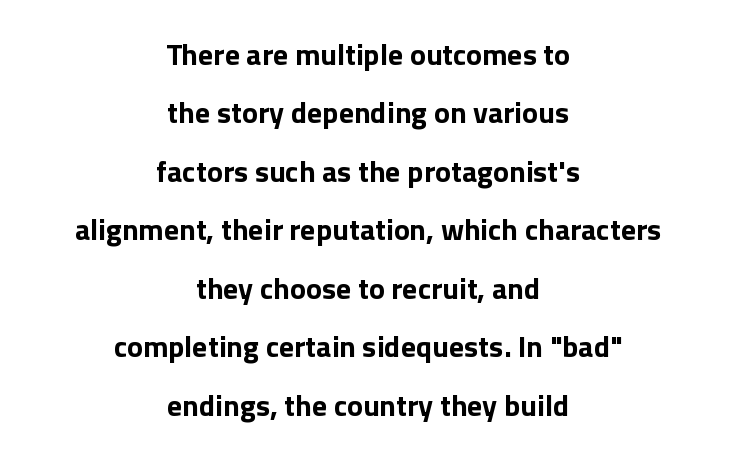
{"serif": "no", "italic": "no", "bold": "yes", "weight": "bold", "width": "normal", "x_height": "medium", "monospaced": "no", "underline": "no", "align": "center", "line_spacing": "loose", "line_spacing_ratio": 1.95, "letter_spacing": "normal", "letter_spacing_em": 0.0, "glyph_px": 30}
